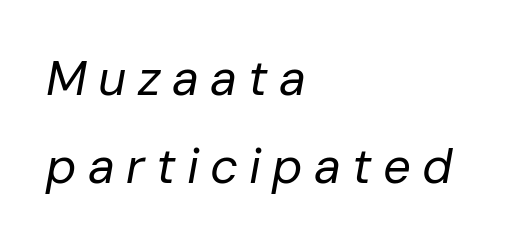
The image shows 49 px regular-weight type, italic (leaning right); set left-aligned, line spacing 1.8x, unusually wide letter spacing (+0.23 em), not underlined; low stroke contrast and a medium x-height.
